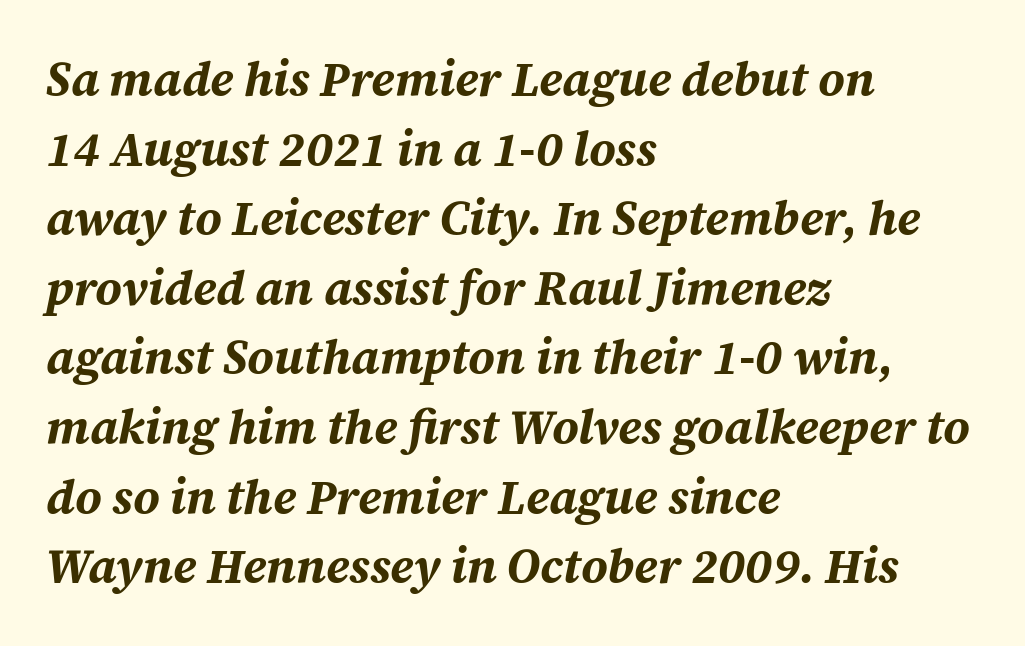
Does the leading feel generous? No, just average. A typesetter would call this proportional, since set widths differ per character. Descenders hang freely into open space. I'd describe the lettering as bold — thick and assertive.
